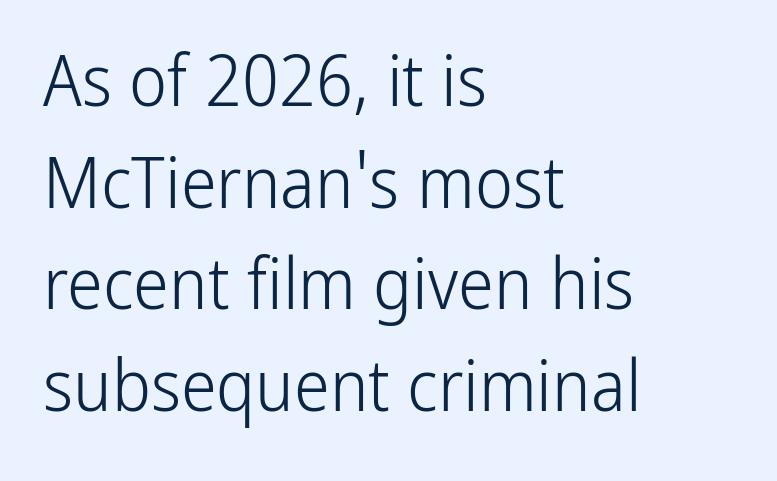
Reading down the block, your eye returns to a fixed left position each line. The font is comparable to plain body text, perhaps lighter. The passage shown is typed in a proportional face where columns would drift. Examine the stroke ends and you'll find no serifs.
